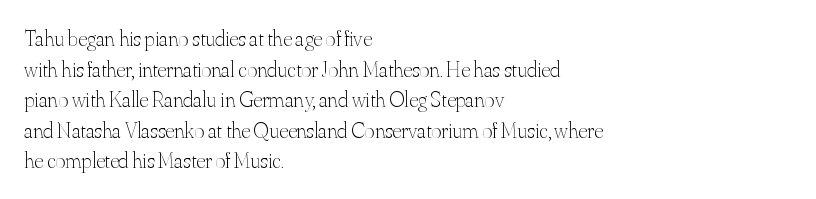
{"italic": "no", "bold": "no", "underline": "no", "align": "left", "line_spacing": "normal", "line_spacing_ratio": 1.39, "letter_spacing": "normal", "letter_spacing_em": 0.0, "glyph_px": 22}
